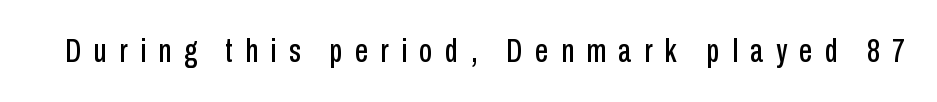
Q: Is the text italic (slanted)? A: No, it is upright.
Q: Is the typeface a serif or a sans-serif typeface? A: Sans-serif.
Q: Is the text underlined? A: No.
Q: Is the spacing between letters normal or unusually wide? A: Unusually wide.
Q: Width (condensed, normal, or wide)? A: Condensed.
Q: Stroke contrast? A: Low.
Q: x-height? A: Medium.
Q: Monospaced? A: No.
